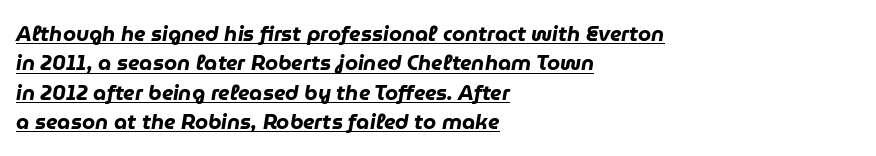
The image shows 21 px bold type, italic (leaning right); set left-aligned, normal line spacing (1.4x), normal letter spacing, underlined.
